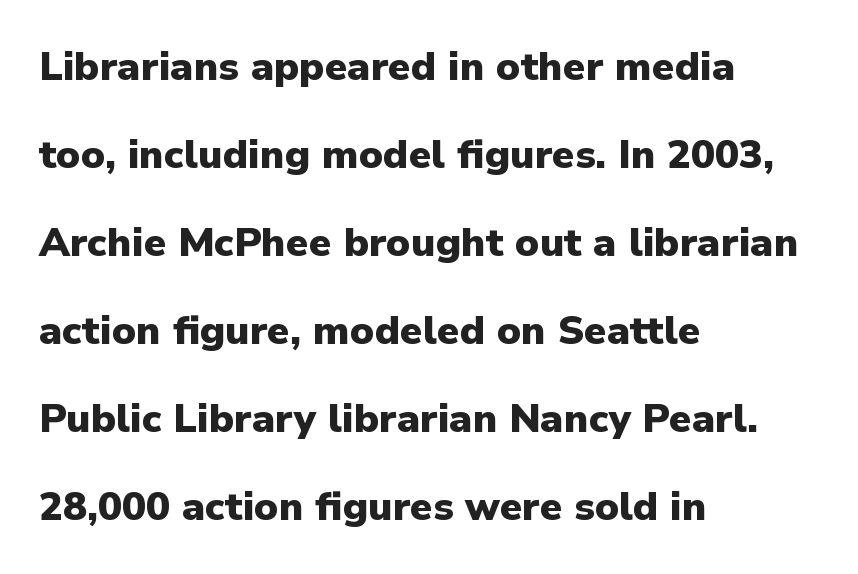
The image shows 40 px heavy sans-serif type, upright; set left-aligned, loose line spacing (2.2x), normal letter spacing, not underlined; low stroke contrast and a medium x-height.
